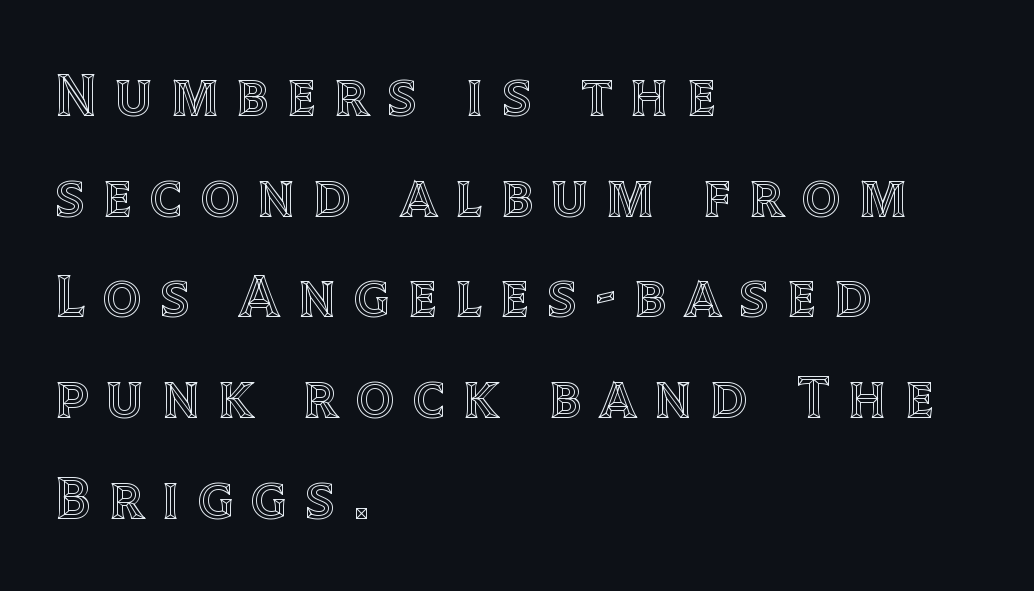
Typeset ragged right — the left edge is the straight one. Vertical spacing — default. In terms of letterspacing, this is a distinctly airy, spread setting. Lines of text with bare space underneath. Think of a printed novel: that variable character pitch is what you see here.
